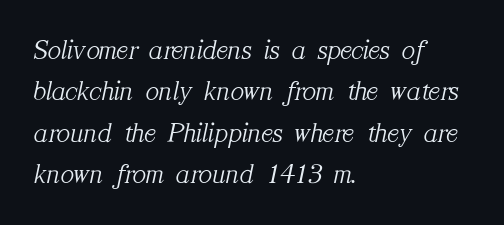
The image shows 28 px light serif type, italic (leaning right); set left-aligned, normal line spacing (1.48x), normal letter spacing, not underlined; medium stroke contrast and a medium x-height.
